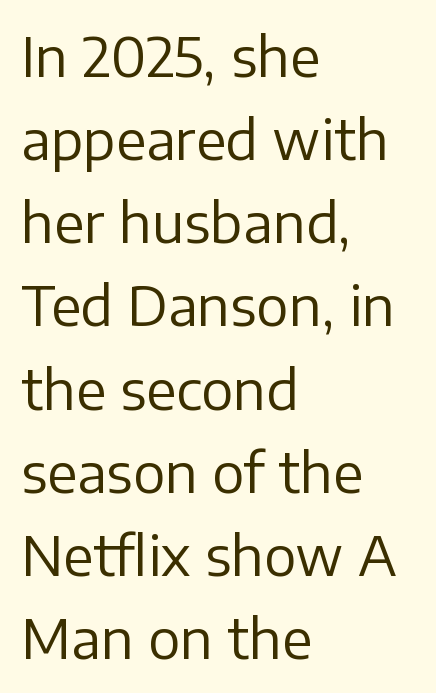
Left-aligned paragraph, ragged on the right. The line texture is even and compact thanks to regular tracking. Whoever set this chose a conventional vertical rhythm. Glance below the letters and you will spot only blank space. You could not count columns in this text — the font is proportionally spaced.
